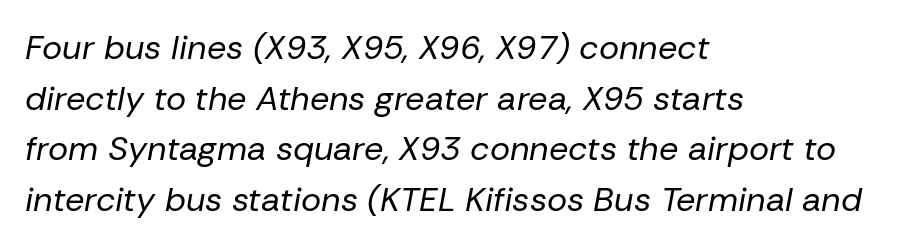
The image shows 34 px regular-weight type, italic (leaning right); set left-aligned, normal line spacing (1.49x), normal letter spacing, not underlined; low stroke contrast and a medium x-height.
